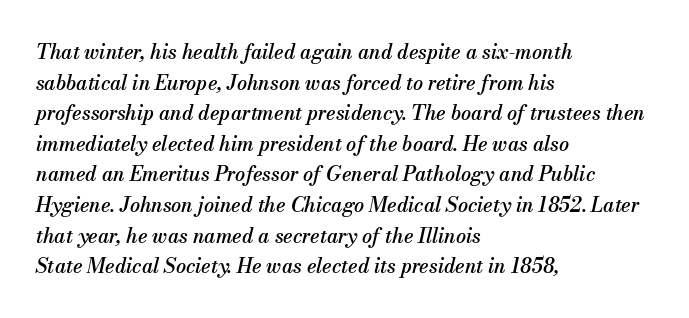
The letters sit at their default tracking, neither squeezed nor spread. Notice how the passage keeps a crisp vertical edge on the left only. Every character sits at an angle, as italics do. The designer left line spacing at the default. Descender tails drop into unmarked territory.
